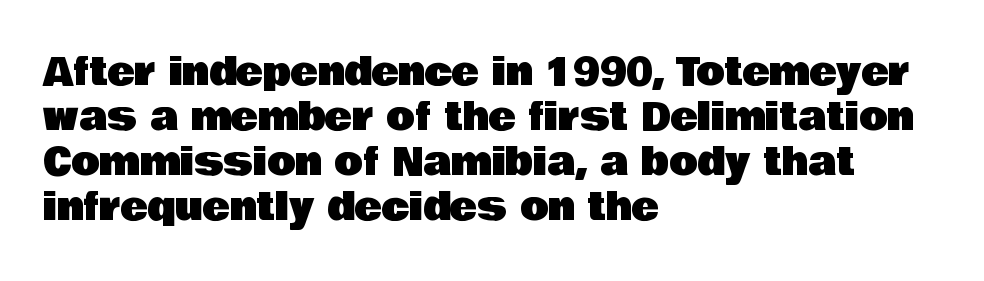
This sample has the flowing, uneven cadence of proportional lettering. Words appear dense and cohesive because spacing is normal. Casual observation: everything's shoved over to the left. Font category for this specimen: sans-serif. Honestly, there is no underline to notice here at all.
